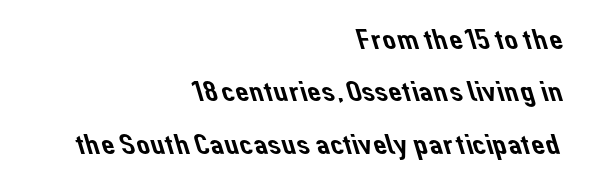
Q: Is the typeface a serif or a sans-serif typeface? A: Sans-serif.
Q: Is the text underlined? A: No.
Q: How is the paragraph aligned? A: Right-aligned.
Q: Is the spacing between letters normal or unusually wide? A: Normal.
Q: Width (condensed, normal, or wide)? A: Normal.
Q: Stroke contrast? A: Low.
Q: x-height? A: Medium.
Q: Monospaced? A: No.
